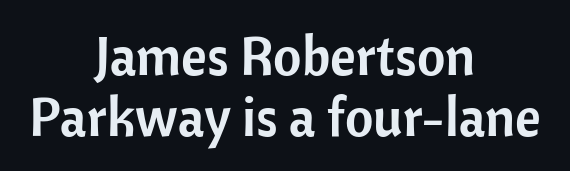
{"serif": "no", "italic": "no", "width": "normal", "stroke_contrast": "low", "x_height": "medium", "monospaced": "no", "underline": "no", "align": "center", "line_spacing": "tight", "line_spacing_ratio": 1.11, "letter_spacing": "normal", "letter_spacing_em": 0.0, "glyph_px": 55}
